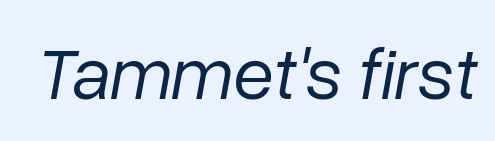
The image shows 74 px regular-weight type, italic (leaning right); set normal letter spacing, not underlined; low stroke contrast and a medium x-height.
